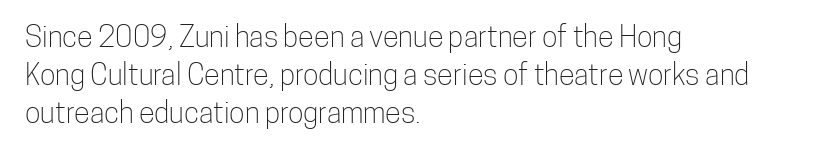
Q: Is the text bold? A: No.
Q: Is the text italic (slanted)? A: No, it is upright.
Q: Is the typeface a serif or a sans-serif typeface? A: Sans-serif.
Q: Is the text underlined? A: No.
Q: How is the paragraph aligned? A: Left-aligned.
Q: Is the spacing between letters normal or unusually wide? A: Normal.
Q: Is the spacing between lines tight, normal or loose? A: Normal.
Q: Width (condensed, normal, or wide)? A: Condensed.
Q: Stroke contrast? A: Low.
Q: x-height? A: Medium.
Q: Monospaced? A: No.
